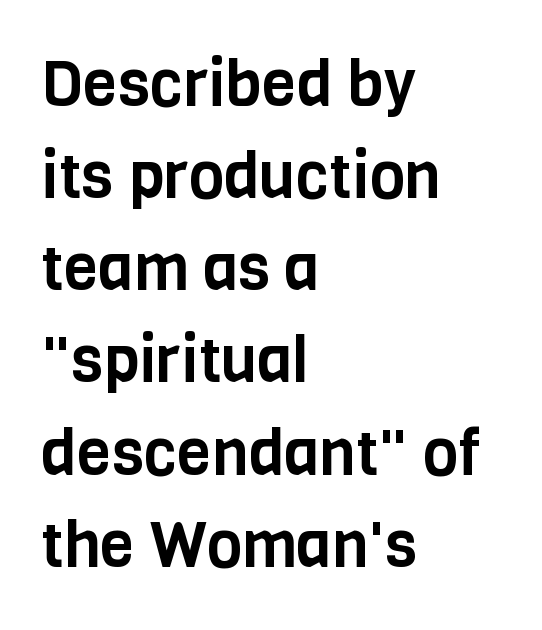
In terms of letterspacing, this is plain default setting. You can tell it's not italic because the verticals are truly vertical. The specimen omits any rule beneath the text block's lines. Leftover space on each line is placed entirely after the last word. Is there much room between lines? A standard amount, neither cramped nor airy. Serifs: no, the terminals of the letterforms are clean.
